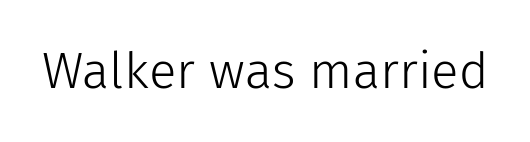
Q: Is the text bold? A: No.
Q: Is the text italic (slanted)? A: No, it is upright.
Q: Is the typeface a serif or a sans-serif typeface? A: Sans-serif.
Q: Is the text underlined? A: No.
Q: Is the spacing between letters normal or unusually wide? A: Normal.
Q: Width (condensed, normal, or wide)? A: Normal.
Q: Stroke contrast? A: Low.
Q: x-height? A: Medium.
Q: Monospaced? A: No.
